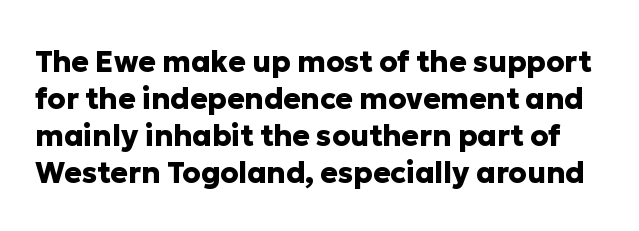
Each letter keeps its own natural width here, so spacing adapts to shape. The typeface chosen for these lines omits serifs. What weight is shown? A full bold with thick strokes. This sample uses plain, unmodified letter spacing. Baseline-to-baseline distance is the conventional proportion of letter height. Descenders hang freely into open space.
